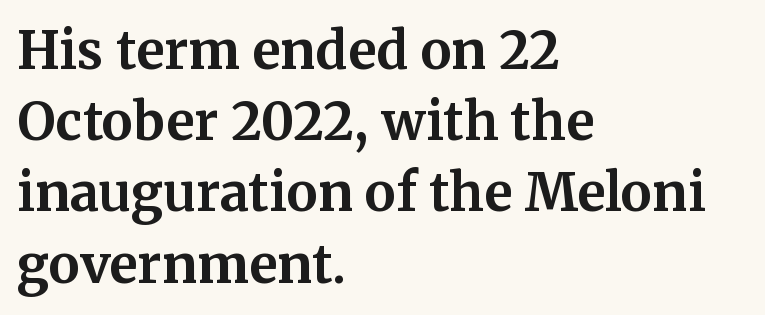
{"serif": "yes", "italic": "no", "bold": "yes", "weight": "bold", "width": "normal", "stroke_contrast": "medium", "x_height": "medium", "monospaced": "no", "underline": "no", "align": "left", "line_spacing": "normal", "line_spacing_ratio": 1.37, "letter_spacing": "normal", "letter_spacing_em": 0.0, "glyph_px": 52}
